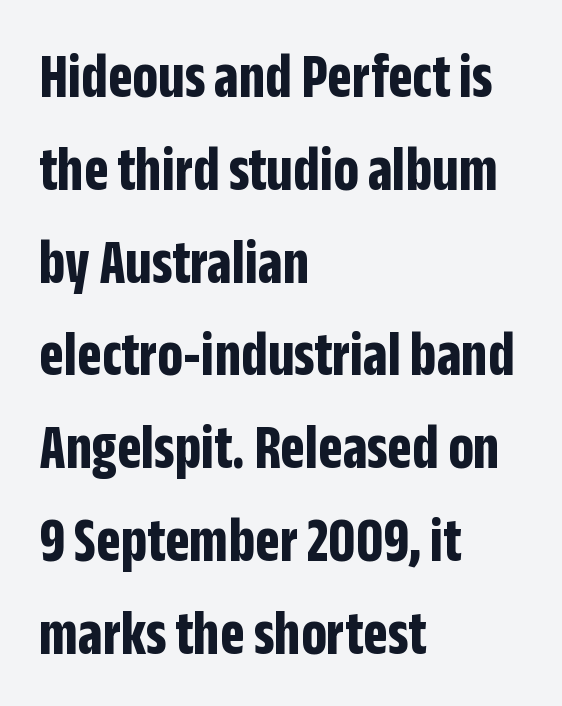
Font category for this specimen: sans-serif. The rendering uses a moderate line-height, typical for paragraphs. A typesetter would mark this as roman, not italic. A clean baseline with only descenders dipping below it. Compared with an ordinary text face, these strokes are far heavier — a full bold. The letters advance in unequal steps, a hallmark of proportional type.
